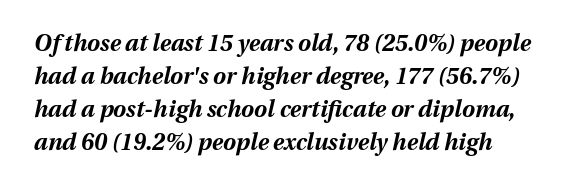
The image shows 23 px bold type, italic (leaning right); set left-aligned, normal line spacing (1.44x), normal letter spacing, not underlined.
